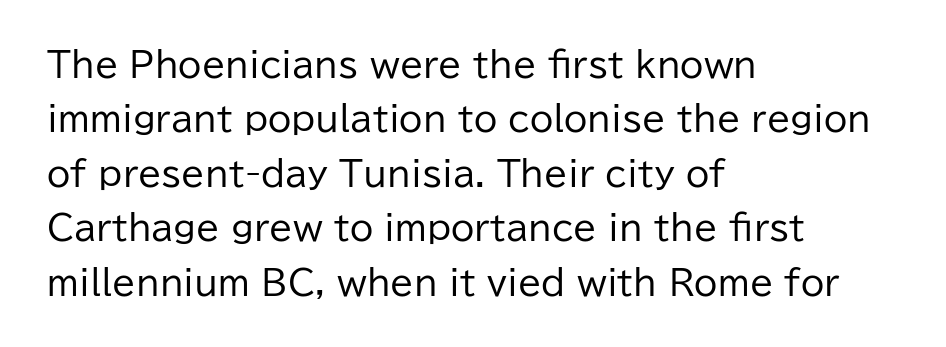
Q: Is the text bold? A: No.
Q: Is the text italic (slanted)? A: No, it is upright.
Q: Is the typeface a serif or a sans-serif typeface? A: Sans-serif.
Q: Is the text underlined? A: No.
Q: How is the paragraph aligned? A: Left-aligned.
Q: Is the spacing between letters normal or unusually wide? A: Normal.
Q: Is the spacing between lines tight, normal or loose? A: Normal.
Q: Width (condensed, normal, or wide)? A: Normal.
Q: Stroke contrast? A: Low.
Q: x-height? A: Medium.
Q: Monospaced? A: No.
